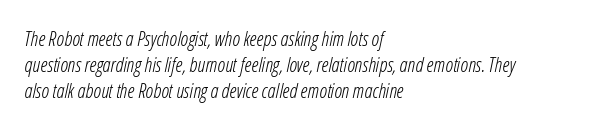
The image shows 20 px text type, italic (leaning right); set left-aligned, normal line spacing (1.3x), normal letter spacing, not underlined.
